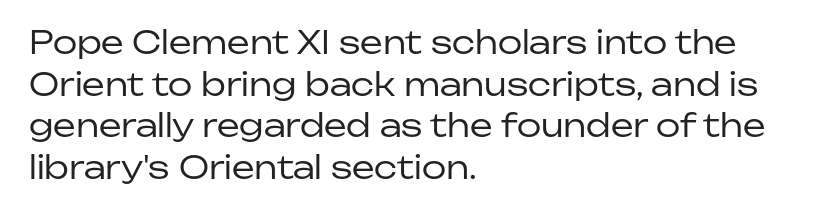
{"serif": "no", "italic": "no", "bold": "no", "weight": "regular", "width": "normal", "stroke_contrast": "low", "x_height": "medium", "monospaced": "no", "underline": "no", "align": "left", "line_spacing": "normal", "line_spacing_ratio": 1.3, "letter_spacing": "normal", "letter_spacing_em": 0.0, "glyph_px": 32}
